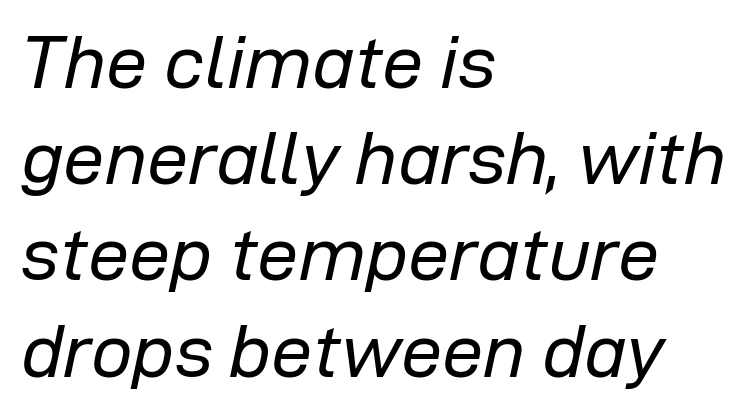
Q: Is the text bold? A: No.
Q: Is the text italic (slanted)? A: Yes, it leans right by about 12 degrees.
Q: Is the text underlined? A: No.
Q: How is the paragraph aligned? A: Left-aligned.
Q: Is the spacing between letters normal or unusually wide? A: Normal.
Q: Is the spacing between lines tight, normal or loose? A: Normal.
Q: Width (condensed, normal, or wide)? A: Normal.
Q: Stroke contrast? A: Low.
Q: x-height? A: Medium.
Q: Monospaced? A: No.
